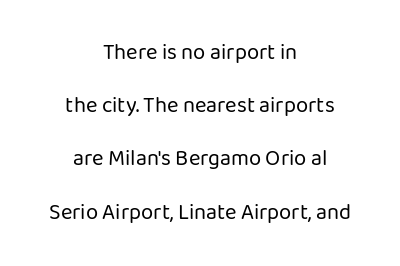
{"italic": "no", "bold": "no", "underline": "no", "align": "center", "line_spacing": "loose", "line_spacing_ratio": 2.42, "letter_spacing": "normal", "letter_spacing_em": 0.0, "glyph_px": 22}
